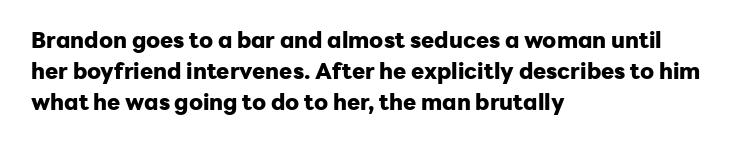
Ordinary non-slanted type is in use. The space between consecutive lines is moderate. The strokes are fattened all the way to bold. No extra tracking has been applied to these lines. Quick note: underline off. The typesetter chose a ragged-right arrangement here.
